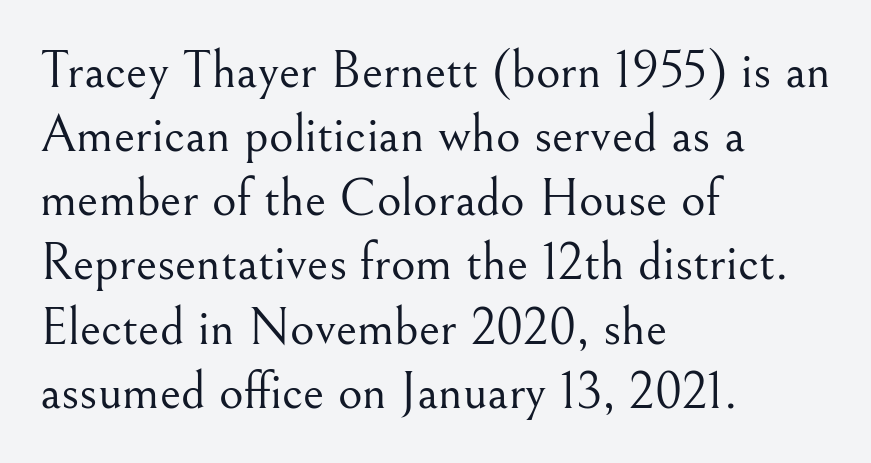
The image shows 53 px light serif type, upright; set left-aligned, line spacing 1.21x, normal letter spacing, not underlined; medium stroke contrast and a small x-height.
